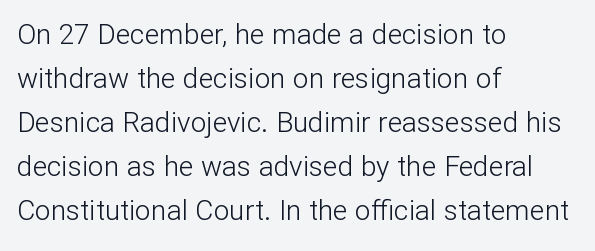
Q: Is the text bold? A: No.
Q: Is the text italic (slanted)? A: No, it is upright.
Q: Is the typeface a serif or a sans-serif typeface? A: Sans-serif.
Q: Is the text underlined? A: No.
Q: How is the paragraph aligned? A: Left-aligned.
Q: Is the spacing between letters normal or unusually wide? A: Normal.
Q: Is the spacing between lines tight, normal or loose? A: Normal.
Q: Width (condensed, normal, or wide)? A: Normal.
Q: Stroke contrast? A: Low.
Q: x-height? A: Medium.
Q: Monospaced? A: No.
